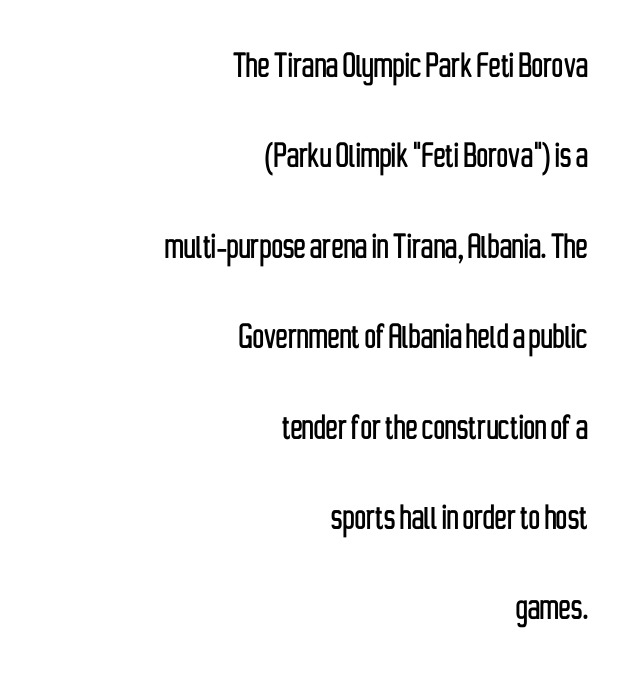
Q: Is the text italic (slanted)? A: No, it is upright.
Q: Is the typeface a serif or a sans-serif typeface? A: Sans-serif.
Q: Is the text underlined? A: No.
Q: How is the paragraph aligned? A: Right-aligned.
Q: Is the spacing between letters normal or unusually wide? A: Normal.
Q: Is the spacing between lines tight, normal or loose? A: Loose.
Q: Width (condensed, normal, or wide)? A: Condensed.
Q: Stroke contrast? A: Low.
Q: x-height? A: Medium.
Q: Monospaced? A: No.
